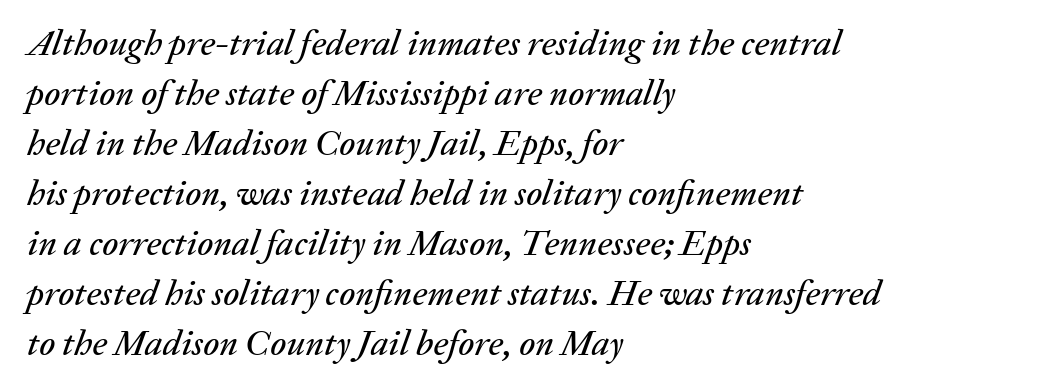
Q: Is the text italic (slanted)? A: Yes, it leans right by about 20 degrees.
Q: Is the text underlined? A: No.
Q: How is the paragraph aligned? A: Left-aligned.
Q: Is the spacing between letters normal or unusually wide? A: Normal.
Q: Is the spacing between lines tight, normal or loose? A: Normal.
Q: Width (condensed, normal, or wide)? A: Normal.
Q: Stroke contrast? A: Low.
Q: x-height? A: Medium.
Q: Monospaced? A: No.
